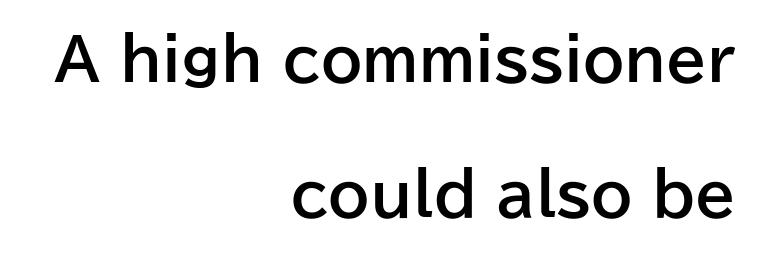
Is the type bold? Yes — the strokes are clearly thick and heavy. The type family on display is of the sans-serif kind. A typesetter would call this proportional, since set widths differ per character. This is the regular roman posture of the typeface. The passage shown stacks its lines with a broad gap. Right-aligned paragraph, ragged on the left.
